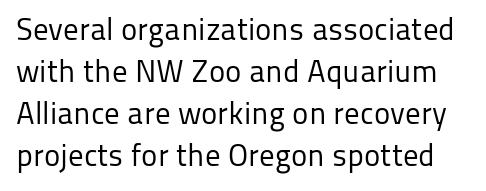
{"serif": "no", "italic": "no", "bold": "no", "weight": "regular", "width": "normal", "stroke_contrast": "low", "x_height": "medium", "monospaced": "no", "underline": "no", "line_spacing": "normal", "line_spacing_ratio": 1.36, "letter_spacing": "normal", "letter_spacing_em": 0.0, "glyph_px": 31}
